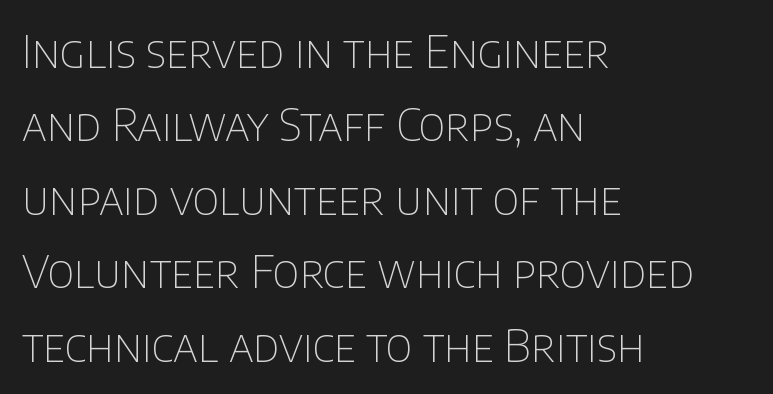
The image shows 44 px thin sans-serif type, upright; set left-aligned, normal line spacing (1.67x), normal letter spacing, not underlined; low stroke contrast and a large x-height.
